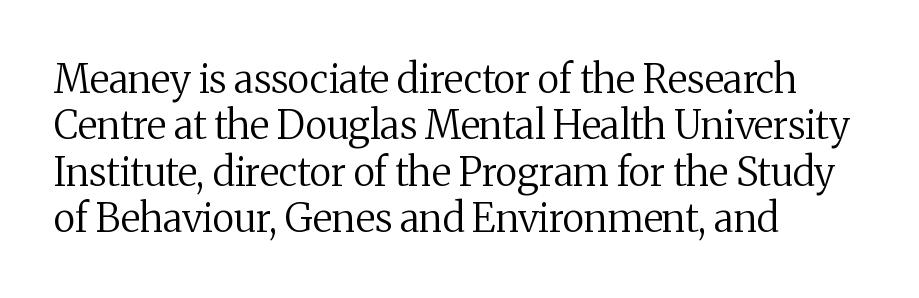
{"serif": "yes", "italic": "no", "bold": "no", "weight": "regular", "width": "normal", "stroke_contrast": "medium", "x_height": "medium", "monospaced": "no", "underline": "no", "align": "left", "line_spacing_ratio": 1.19, "letter_spacing": "normal", "letter_spacing_em": 0.0, "glyph_px": 39}
